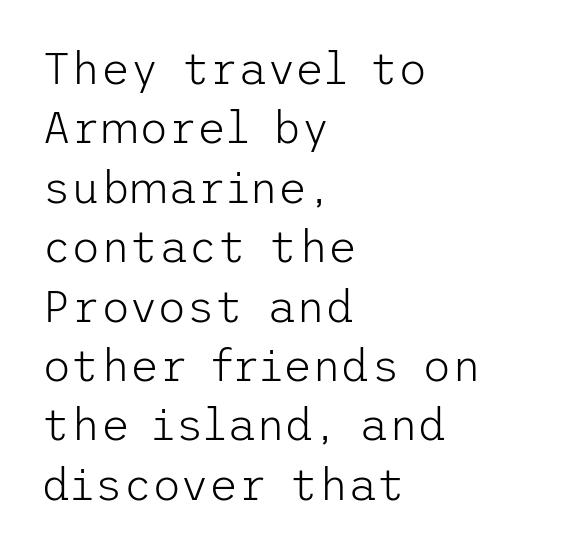
The image shows 45 px light sans-serif type, upright; set left-aligned, normal line spacing (1.32x), normal letter spacing, not underlined; low stroke contrast and a medium x-height.
